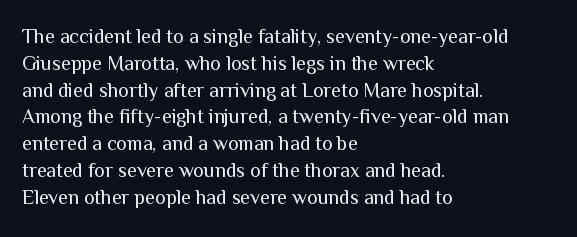
Q: Is the text bold? A: No.
Q: Is the text italic (slanted)? A: No, it is upright.
Q: Is the text underlined? A: No.
Q: How is the paragraph aligned? A: Left-aligned.
Q: Is the spacing between letters normal or unusually wide? A: Normal.
Q: Is the spacing between lines tight, normal or loose? A: Normal.
